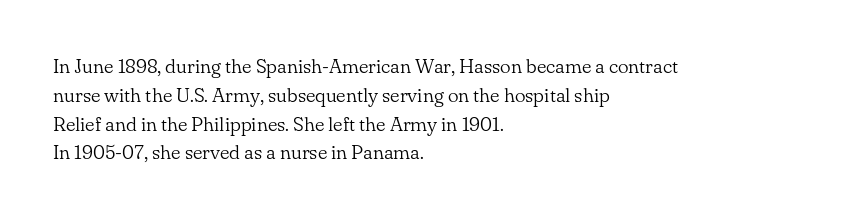
Vertical strokes here are truly vertical. The typesetting does not lean heavy: it is not bold. These lines keep a tight, regular rhythm from letter to letter. Anything drawn beneath the words? Only blank space. The designer left line spacing at the default. Caption: multi-line text, flush left, ragged right.
